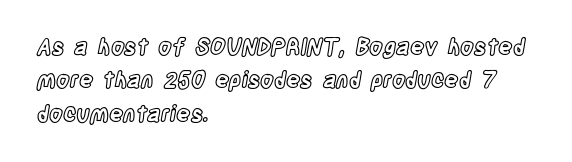
The image shows 22 px text type; set left-aligned, normal line spacing (1.52x), normal letter spacing, not underlined.
